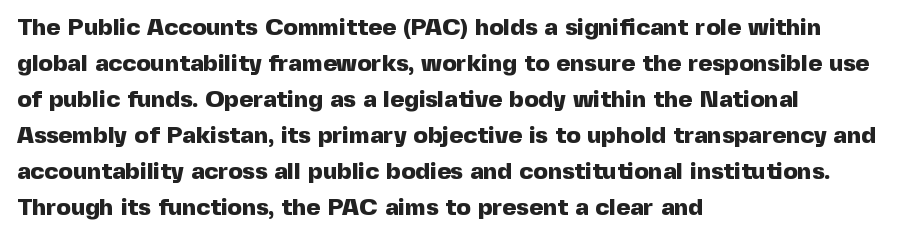
{"italic": "no", "bold": "yes", "underline": "no", "align": "left", "line_spacing": "normal", "line_spacing_ratio": 1.5, "letter_spacing": "normal", "letter_spacing_em": 0.0, "glyph_px": 24}
